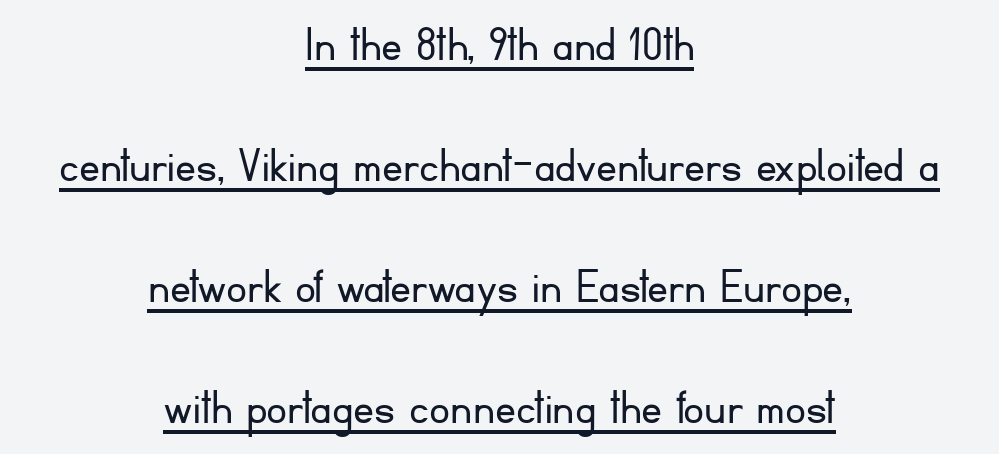
Reading down the block, each line starts at a different indent, mirrored at its end. Stroke thickness stays within the range of a standard reading face or lighter. The letters carry no serifs — their stems end cleanly without finishing strokes. Vertical spacing — loose. This sample has the flowing, uneven cadence of proportional lettering.
